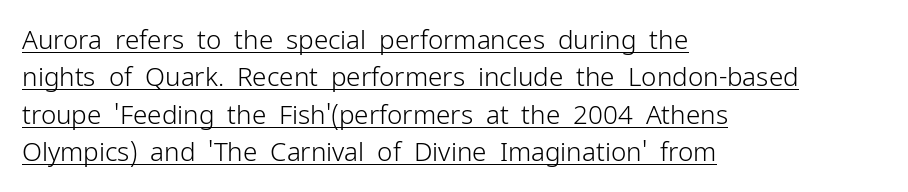
Line starts are locked; line ends wander. Vertical spacing — default. The letters stand upright; this is a roman face. Tracking value appears to be zero — textbook default spacing. Underline: present. A light-to-regular cut is what we see here.
